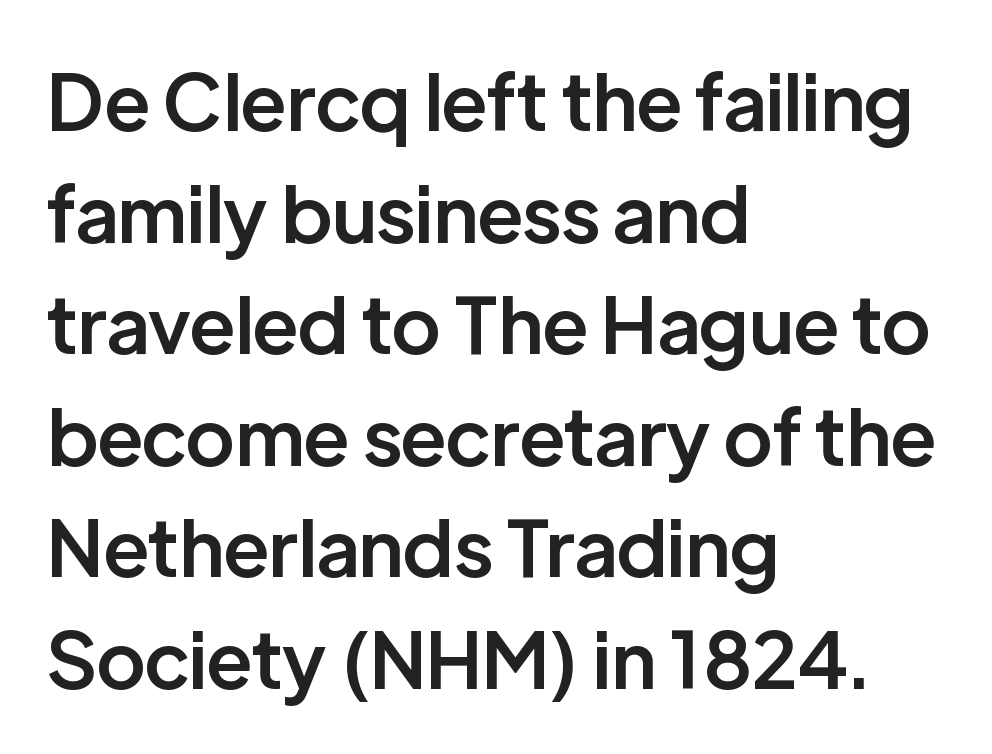
Q: Is the text bold? A: Semi-bold.
Q: Is the text italic (slanted)? A: No, it is upright.
Q: Is the typeface a serif or a sans-serif typeface? A: Sans-serif.
Q: Is the text underlined? A: No.
Q: How is the paragraph aligned? A: Left-aligned.
Q: Is the spacing between letters normal or unusually wide? A: Normal.
Q: Is the spacing between lines tight, normal or loose? A: Normal.
Q: Width (condensed, normal, or wide)? A: Normal.
Q: Stroke contrast? A: Low.
Q: x-height? A: Medium.
Q: Monospaced? A: No.
